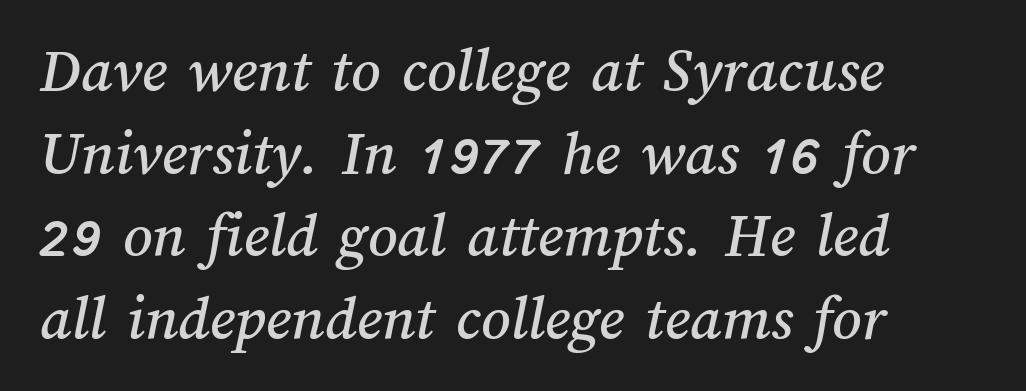
Each row of text sits above clean, open space. Short and long lines alike share a common starting point at left. If you measured baseline to baseline, you'd find a middling distance. There is no visible air inserted between adjacent glyphs. Spacing verdict: proportional, widths tailored to each character.
